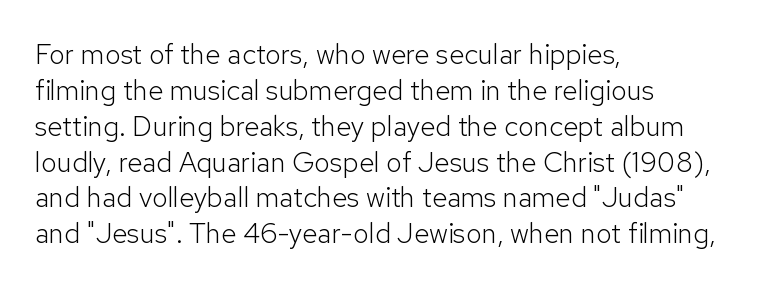
The image shows 28 px light sans-serif type, upright; set left-aligned, normal line spacing (1.28x), normal letter spacing, not underlined; low stroke contrast and a medium x-height.
